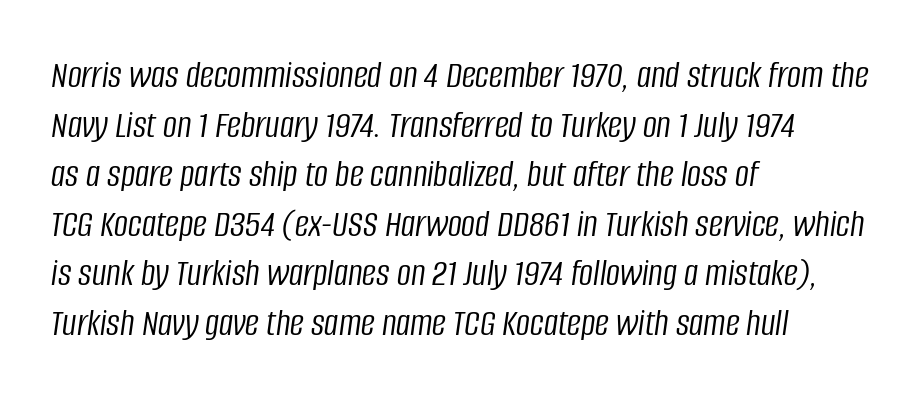
Letters rest on an invisible, unmarked baseline. Leading matches the norm, producing a regular column. Visually the block forms a straight wall on the left and a jagged coastline on the right. Would a proofreader flag this as italicized? Yes. Here the designer chose a conventional face with non-uniform glyph widths. Compared with typical body copy, the letter spacing here is the same.
